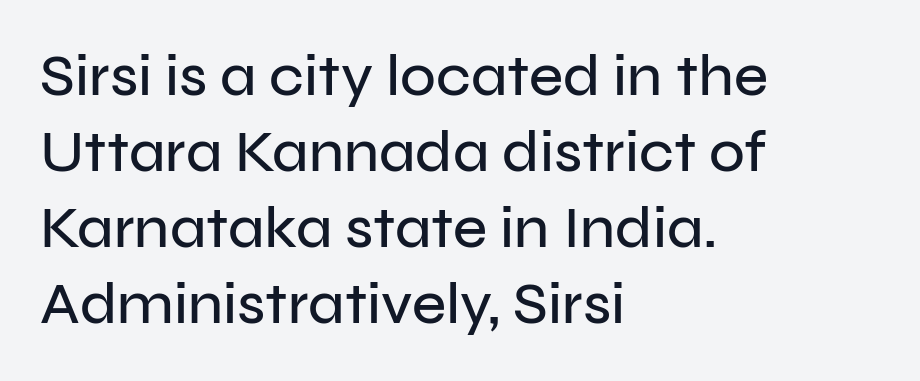
Q: Is the text italic (slanted)? A: No, it is upright.
Q: Is the typeface a serif or a sans-serif typeface? A: Sans-serif.
Q: Is the text underlined? A: No.
Q: How is the paragraph aligned? A: Left-aligned.
Q: Is the spacing between letters normal or unusually wide? A: Normal.
Q: Is the spacing between lines tight, normal or loose? A: Normal.
Q: Width (condensed, normal, or wide)? A: Normal.
Q: Stroke contrast? A: Low.
Q: x-height? A: Medium.
Q: Monospaced? A: No.
